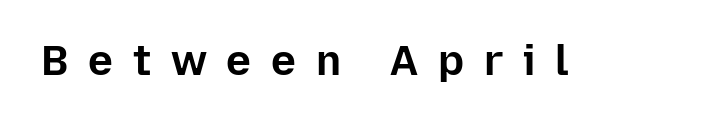
Q: Is the text bold? A: Yes.
Q: Is the text italic (slanted)? A: No, it is upright.
Q: Is the typeface a serif or a sans-serif typeface? A: Sans-serif.
Q: Is the text underlined? A: No.
Q: Is the spacing between letters normal or unusually wide? A: Unusually wide.
Q: Width (condensed, normal, or wide)? A: Normal.
Q: Stroke contrast? A: Low.
Q: x-height? A: Medium.
Q: Monospaced? A: No.
